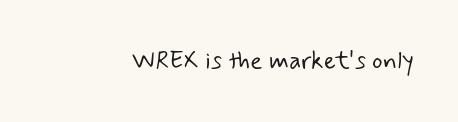
Q: Is the text bold? A: No.
Q: Is the text underlined? A: No.
Q: Is the spacing between letters normal or unusually wide? A: Normal.
